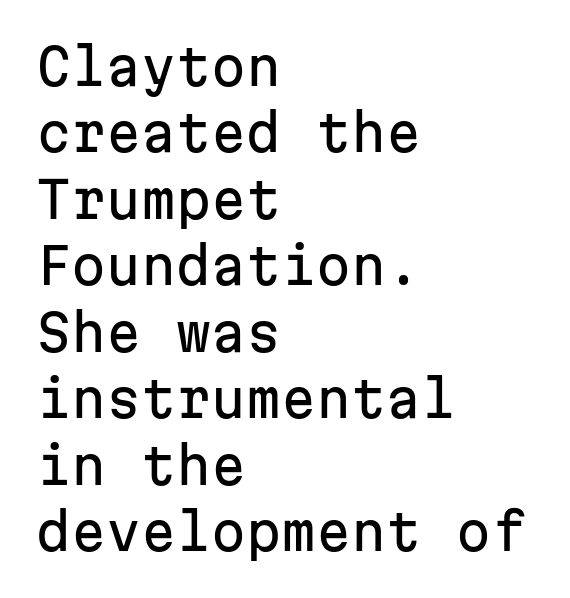
Q: Is the text italic (slanted)? A: No, it is upright.
Q: Is the typeface a serif or a sans-serif typeface? A: Sans-serif.
Q: Is the text underlined? A: No.
Q: How is the paragraph aligned? A: Left-aligned.
Q: Is the spacing between letters normal or unusually wide? A: Normal.
Q: Is the spacing between lines tight, normal or loose? A: Normal.
Q: Width (condensed, normal, or wide)? A: Normal.
Q: Stroke contrast? A: Low.
Q: x-height? A: Medium.
Q: Monospaced? A: Yes.
